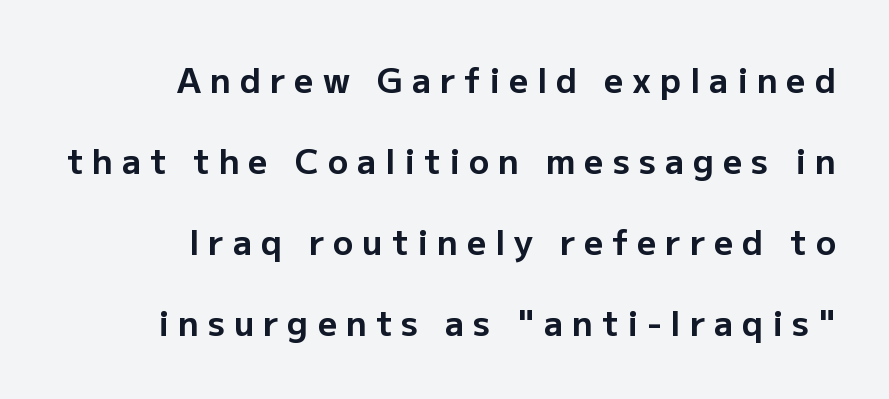
The image shows 34 px bold sans-serif type, upright; set right-aligned, loose line spacing (2.38x), unusually wide letter spacing (+0.26 em), not underlined; low stroke contrast and a medium x-height.
